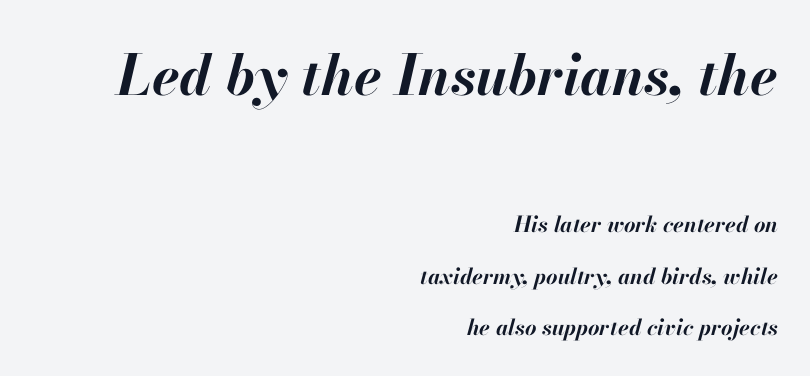
{"italic": "yes", "lean": "right", "slant_degrees": 13, "bold": "yes", "weight": "bold", "width": "normal", "stroke_contrast": "high", "x_height": "small", "monospaced": "no", "underline": "no", "align": "right", "line_spacing": "loose", "line_spacing_ratio": 2.33, "letter_spacing": "normal", "letter_spacing_em": 0.0, "larger_block": "first", "size_ratio": 2.55, "glyph_px": 56}
